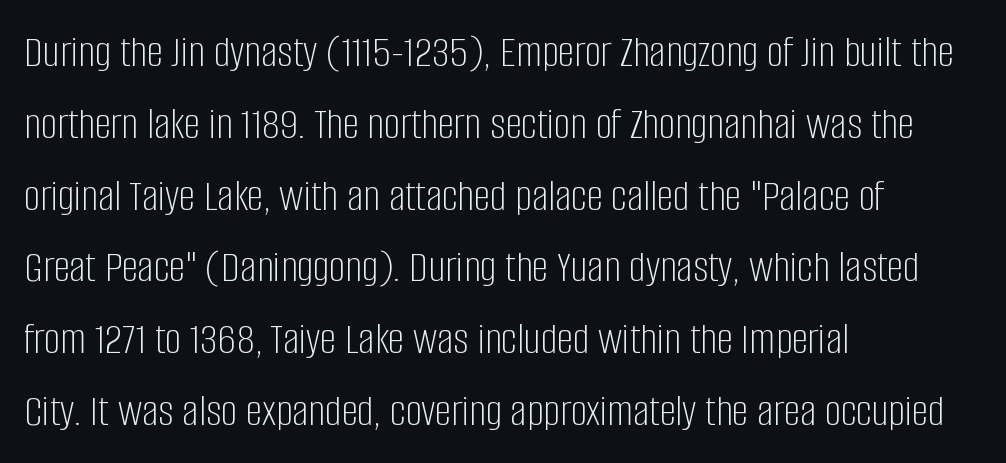
The image shows 46 px light, condensed sans-serif type, upright; set left-aligned, normal line spacing (1.56x), normal letter spacing, not underlined; low stroke contrast and a large x-height.
